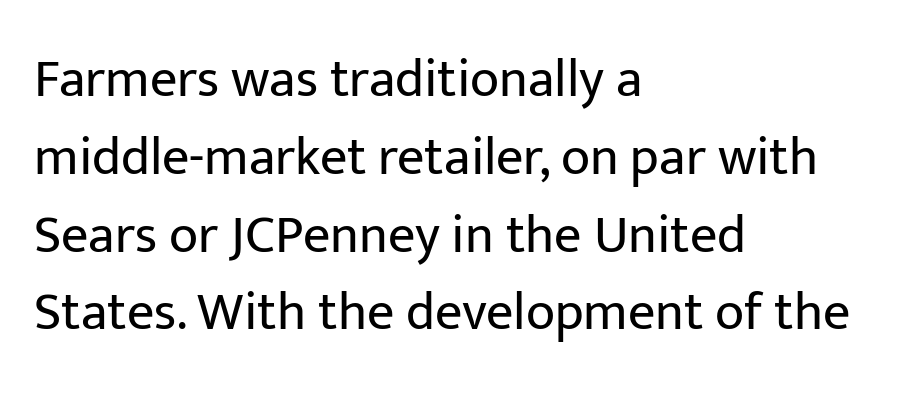
Q: Is the text bold? A: No.
Q: Is the text italic (slanted)? A: No, it is upright.
Q: Is the typeface a serif or a sans-serif typeface? A: Sans-serif.
Q: Is the text underlined? A: No.
Q: How is the paragraph aligned? A: Left-aligned.
Q: Is the spacing between letters normal or unusually wide? A: Normal.
Q: Is the spacing between lines tight, normal or loose? A: Normal.
Q: Width (condensed, normal, or wide)? A: Normal.
Q: Stroke contrast? A: Low.
Q: x-height? A: Medium.
Q: Monospaced? A: No.
